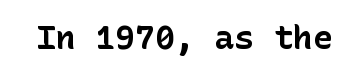
The image shows 33 px bold sans-serif type, upright; set normal letter spacing, not underlined; low stroke contrast and a medium x-height.
